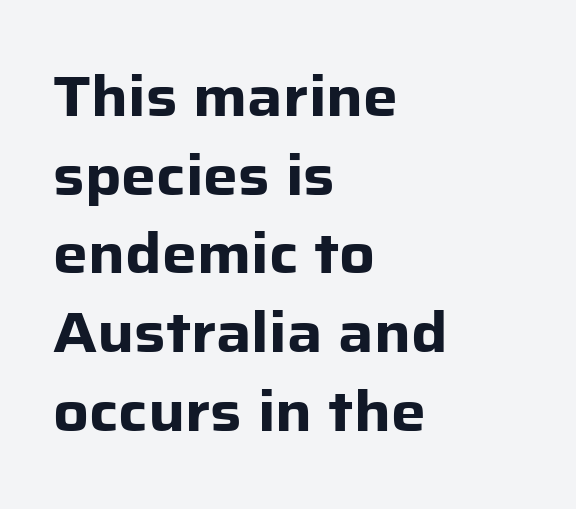
{"serif": "no", "italic": "no", "bold": "yes", "weight": "heavy", "width": "normal", "stroke_contrast": "low", "x_height": "medium", "monospaced": "no", "underline": "no", "align": "left", "line_spacing": "normal", "line_spacing_ratio": 1.43, "letter_spacing": "normal", "letter_spacing_em": 0.0, "glyph_px": 55}
